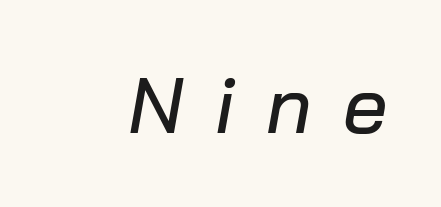
The image shows 79 px text type, italic (leaning right); set unusually wide letter spacing (+0.39 em), not underlined; low stroke contrast and a medium x-height.
